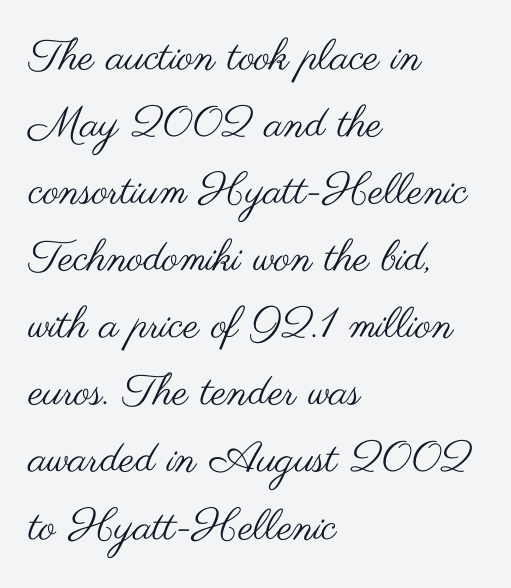
The image shows 43 px regular-weight, wide sans-serif type; set left-aligned, normal line spacing (1.56x), normal letter spacing, not underlined; medium stroke contrast and a small x-height.
